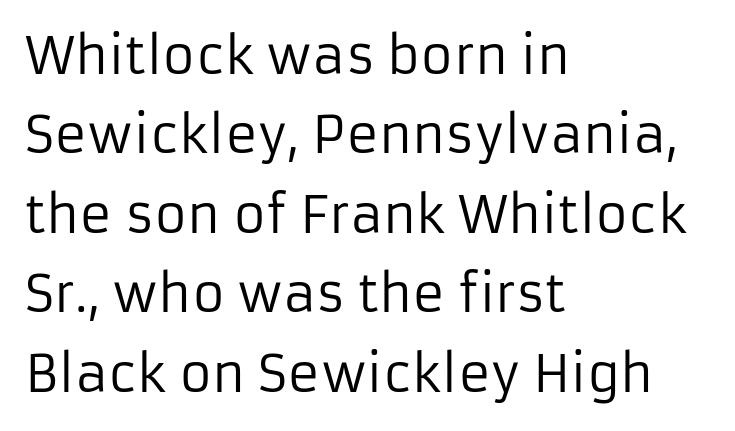
{"serif": "no", "italic": "no", "bold": "no", "weight": "regular", "width": "normal", "stroke_contrast": "low", "x_height": "medium", "monospaced": "no", "underline": "no", "align": "left", "line_spacing": "normal", "line_spacing_ratio": 1.59, "letter_spacing": "normal", "letter_spacing_em": 0.0, "glyph_px": 50}
